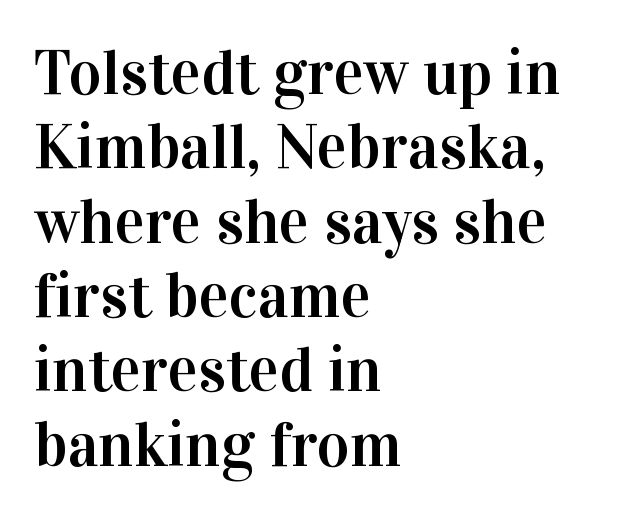
The image shows 63 px serif type, upright; set left-aligned, line spacing 1.18x, normal letter spacing, not underlined; high stroke contrast and a medium x-height.
